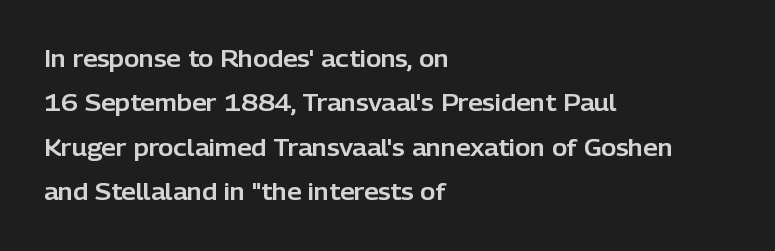
{"italic": "no", "underline": "no", "align": "left", "line_spacing": "loose", "line_spacing_ratio": 1.93, "letter_spacing": "normal", "letter_spacing_em": 0.0, "glyph_px": 23}
